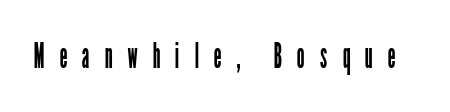
Q: Is the text bold? A: No.
Q: Is the text italic (slanted)? A: No, it is upright.
Q: Is the typeface a serif or a sans-serif typeface? A: Sans-serif.
Q: Is the text underlined? A: No.
Q: Is the spacing between letters normal or unusually wide? A: Unusually wide.
Q: Width (condensed, normal, or wide)? A: Condensed.
Q: Stroke contrast? A: Low.
Q: x-height? A: Medium.
Q: Monospaced? A: No.
